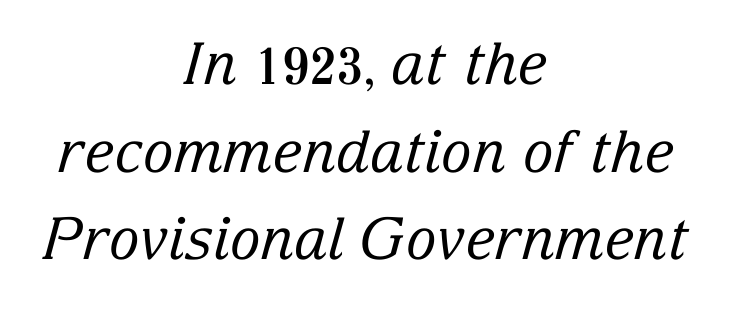
{"serif": "yes", "italic": "yes", "lean": "right", "slant_degrees": 15, "bold": "no", "weight": "regular", "width": "normal", "stroke_contrast": "low", "x_height": "medium", "monospaced": "no", "underline": "no", "align": "center", "line_spacing": "normal", "line_spacing_ratio": 1.51, "letter_spacing": "normal", "letter_spacing_em": 0.0, "glyph_px": 58}
